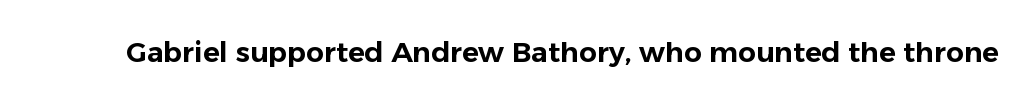
The image shows 28 px sans-serif type, upright; set normal letter spacing, not underlined; low stroke contrast and a medium x-height.
